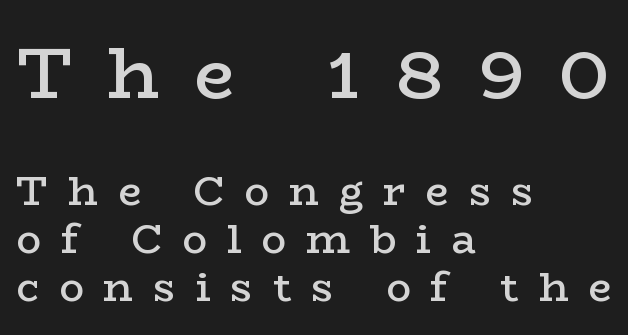
{"serif": "yes", "italic": "no", "bold": "semi", "weight": "semibold", "width": "wide", "stroke_contrast": "low", "x_height": "medium", "monospaced": "no", "underline": "no", "align": "left", "line_spacing_ratio": 1.17, "letter_spacing": "wide", "letter_spacing_em": 0.49, "larger_block": "first", "size_ratio": 1.76, "glyph_px": 72}
